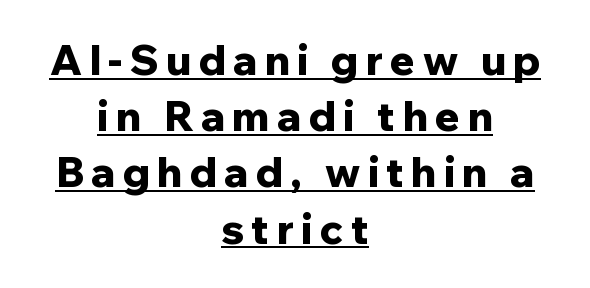
{"serif": "no", "italic": "no", "bold": "yes", "weight": "bold", "width": "normal", "stroke_contrast": "low", "x_height": "medium", "monospaced": "no", "underline": "yes", "align": "center", "line_spacing": "normal", "line_spacing_ratio": 1.37, "glyph_px": 41}
